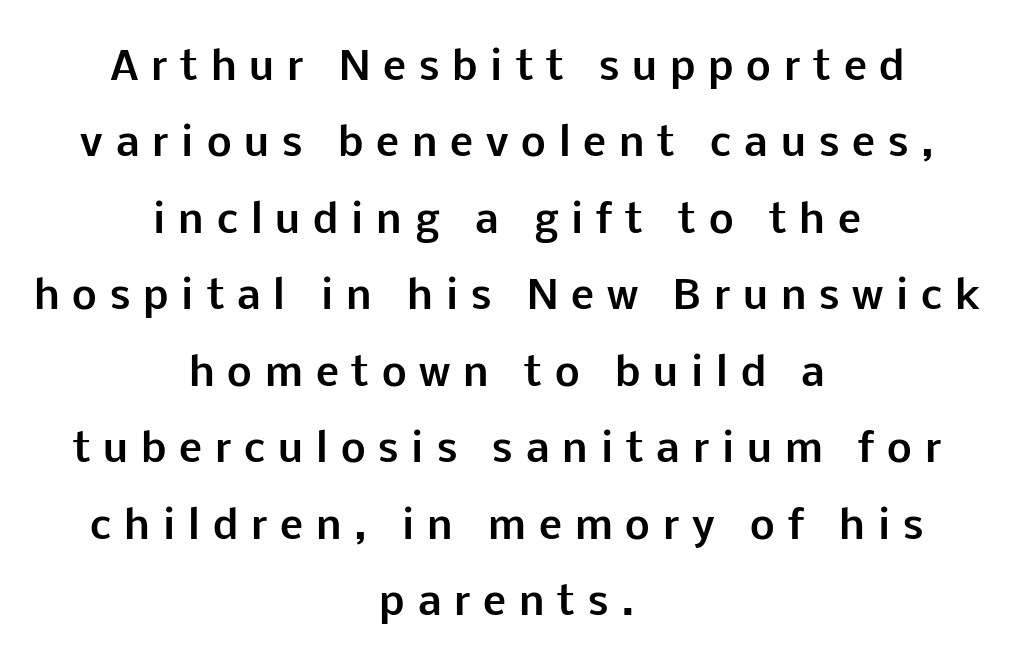
Vertical strokes here are truly vertical. Does the leading feel generous? Absolutely, it's lavish. The horizontal fit of the characters is loose and conspicuously gappy. Its strokes are broad and dark, the hallmark of bold type.
